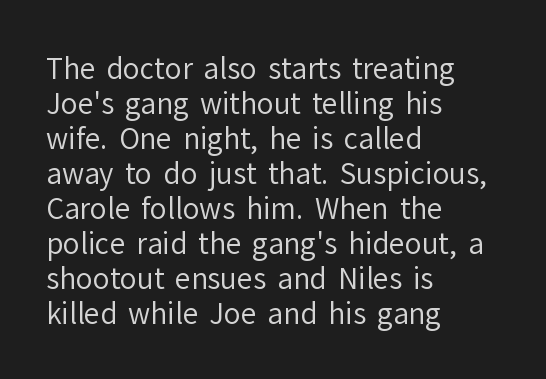
Q: Is the text bold? A: No.
Q: Is the text italic (slanted)? A: No, it is upright.
Q: Is the typeface a serif or a sans-serif typeface? A: Sans-serif.
Q: Is the text underlined? A: No.
Q: How is the paragraph aligned? A: Left-aligned.
Q: Is the spacing between letters normal or unusually wide? A: Normal.
Q: Is the spacing between lines tight, normal or loose? A: Normal.
Q: Width (condensed, normal, or wide)? A: Normal.
Q: Stroke contrast? A: Low.
Q: x-height? A: Medium.
Q: Monospaced? A: No.
